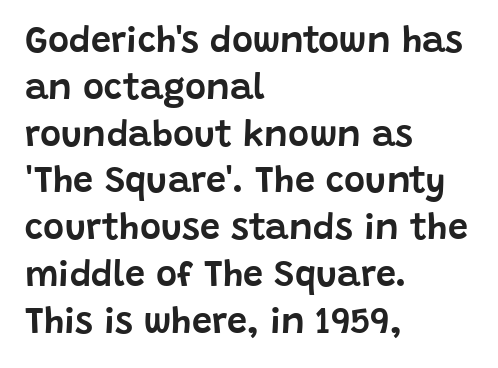
The image shows 36 px sans-serif type, upright; set left-aligned, normal line spacing (1.3x), normal letter spacing, not underlined; low stroke contrast and a large x-height.
